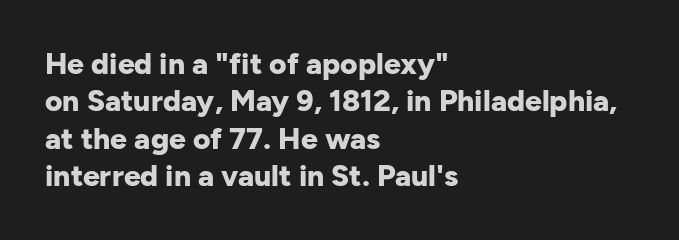
No extra tracking has been applied to these lines. Quick note: not italic, upright. Students, this is bold: see how much ink each stroke carries. Glance below the letters and you will spot only blank space. The passage shown is typed in a proportional face where columns would drift.
